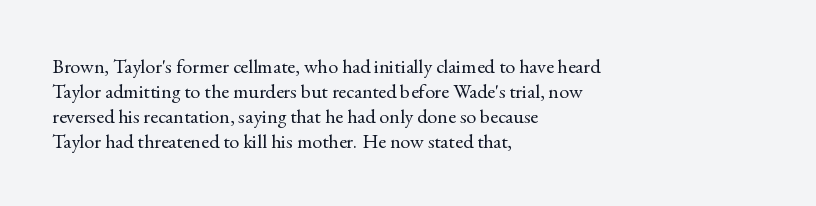
The image shows 20 px text type, upright; set left-aligned, normal line spacing (1.25x), normal letter spacing, not underlined.
